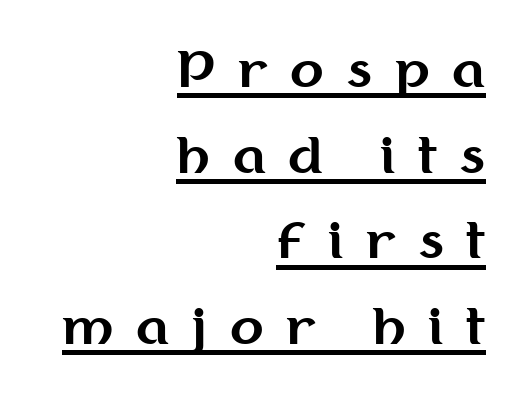
This rendering widens character spacing well past its baseline value. A rule runs beneath these lines of type. The rendering anchors every line to the right-hand side. Nothing sits at the stroke ends, so this counts as sans-serif. Typographic density is high because the face is bold. Each letter keeps its own natural width here, so spacing adapts to shape.
